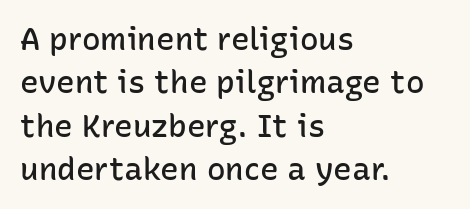
{"serif": "no", "italic": "no", "bold": "semi", "weight": "semibold", "width": "normal", "stroke_contrast": "low", "x_height": "medium", "monospaced": "no", "underline": "no", "align": "left", "line_spacing": "normal", "line_spacing_ratio": 1.4, "letter_spacing": "normal", "letter_spacing_em": 0.0, "glyph_px": 31}
